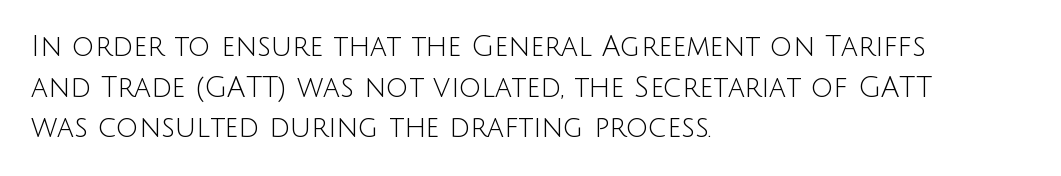
Q: Is the text bold? A: No.
Q: Is the text italic (slanted)? A: No, it is upright.
Q: Is the typeface a serif or a sans-serif typeface? A: Sans-serif.
Q: Is the text underlined? A: No.
Q: How is the paragraph aligned? A: Left-aligned.
Q: Is the spacing between letters normal or unusually wide? A: Normal.
Q: Is the spacing between lines tight, normal or loose? A: Normal.
Q: Width (condensed, normal, or wide)? A: Normal.
Q: Stroke contrast? A: Low.
Q: x-height? A: Large.
Q: Monospaced? A: No.
